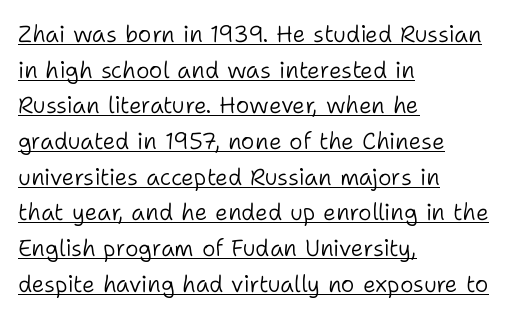
Q: Is the text bold? A: No.
Q: Is the text italic (slanted)? A: No, it is upright.
Q: Is the text underlined? A: Yes.
Q: How is the paragraph aligned? A: Left-aligned.
Q: Is the spacing between letters normal or unusually wide? A: Normal.
Q: Is the spacing between lines tight, normal or loose? A: Normal.
